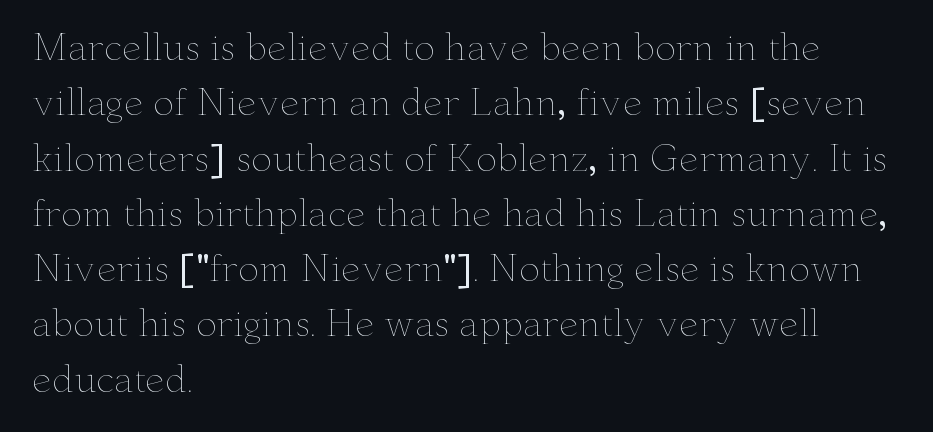
Q: Is the text bold? A: No.
Q: Is the text italic (slanted)? A: No, it is upright.
Q: Is the text underlined? A: No.
Q: How is the paragraph aligned? A: Left-aligned.
Q: Is the spacing between letters normal or unusually wide? A: Normal.
Q: Is the spacing between lines tight, normal or loose? A: Normal.
Q: Width (condensed, normal, or wide)? A: Wide.
Q: Stroke contrast? A: Low.
Q: x-height? A: Small.
Q: Monospaced? A: No.
